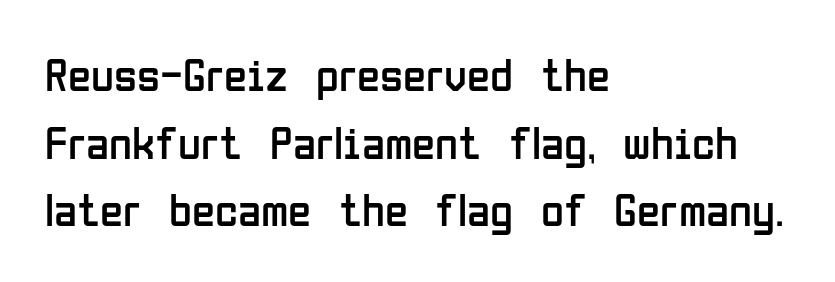
The image shows 47 px regular-weight, condensed sans-serif type, upright; set left-aligned, normal line spacing (1.44x), normal letter spacing, not underlined; low stroke contrast and a medium x-height.
